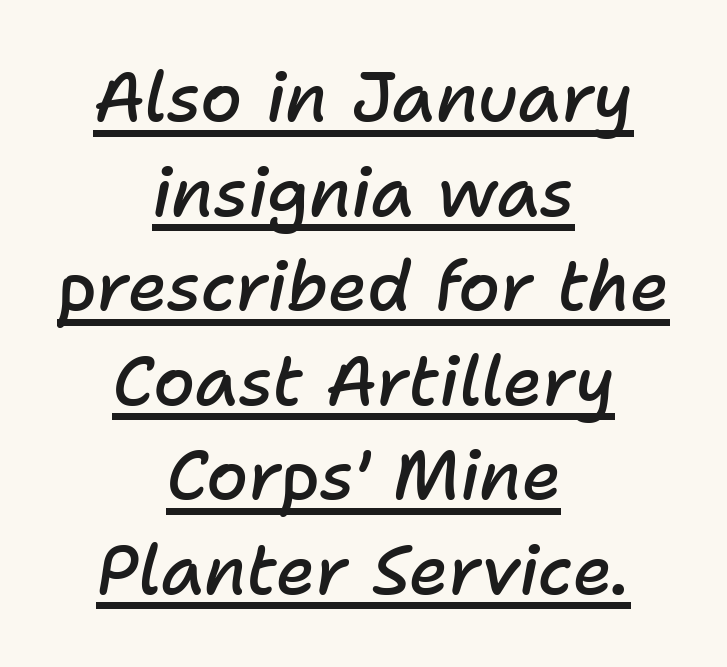
Q: Is the text bold? A: Semi-bold.
Q: Is the text italic (slanted)? A: Yes, it leans right by about 11 degrees.
Q: Is the text underlined? A: Yes.
Q: How is the paragraph aligned? A: Centered.
Q: Is the spacing between letters normal or unusually wide? A: Normal.
Q: Is the spacing between lines tight, normal or loose? A: Normal.
Q: Width (condensed, normal, or wide)? A: Normal.
Q: Stroke contrast? A: Low.
Q: x-height? A: Medium.
Q: Monospaced? A: No.
